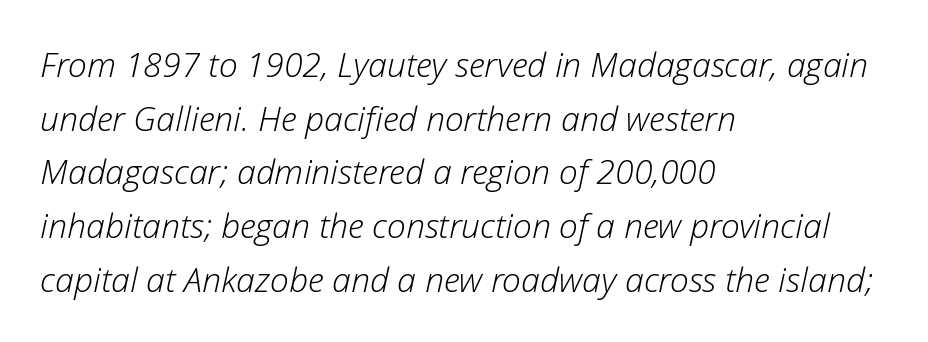
The image shows 34 px light type, italic (leaning right); set left-aligned, normal line spacing (1.58x), normal letter spacing, not underlined; low stroke contrast and a medium x-height.
